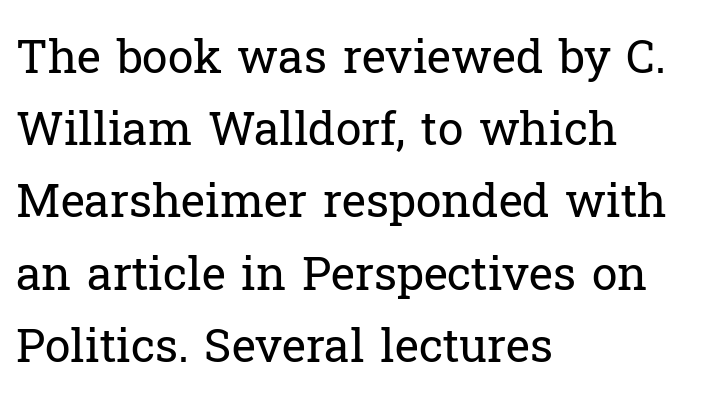
Q: Is the text bold? A: No.
Q: Is the text italic (slanted)? A: No, it is upright.
Q: Is the typeface a serif or a sans-serif typeface? A: Serif.
Q: Is the text underlined? A: No.
Q: How is the paragraph aligned? A: Left-aligned.
Q: Is the spacing between letters normal or unusually wide? A: Normal.
Q: Is the spacing between lines tight, normal or loose? A: Normal.
Q: Width (condensed, normal, or wide)? A: Normal.
Q: Stroke contrast? A: Low.
Q: x-height? A: Medium.
Q: Monospaced? A: No.
